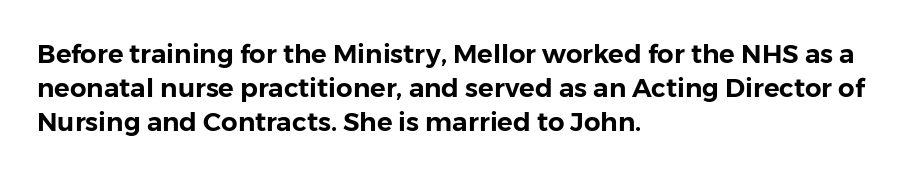
The ragged edge is on the right, which tells us the setting is flush left. How would I describe the line gaps? Plain and ordinary. This is the regular roman posture of the typeface. Only glyphs here, with clear space below each row.
